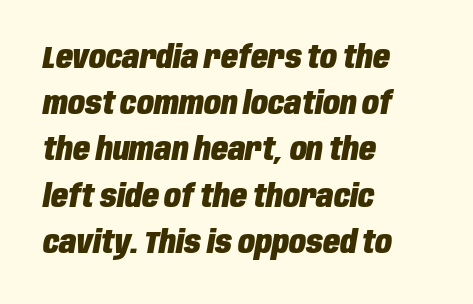
Q: Is the text bold? A: Yes.
Q: Is the text italic (slanted)? A: Yes, it leans right by about 10 degrees.
Q: Is the text underlined? A: No.
Q: How is the paragraph aligned? A: Left-aligned.
Q: Is the spacing between letters normal or unusually wide? A: Normal.
Q: Is the spacing between lines tight, normal or loose? A: Normal.
Q: Width (condensed, normal, or wide)? A: Condensed.
Q: Stroke contrast? A: Low.
Q: x-height? A: Large.
Q: Monospaced? A: No.
